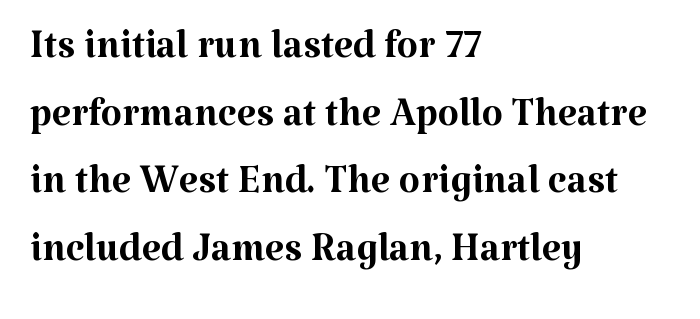
Vertical stems look standard width or narrower in stroke. Each word holds together tightly as a unit, with standard inter-letter gaps. Font category for this specimen: serif. The zone under the glyphs is completely vacant.
